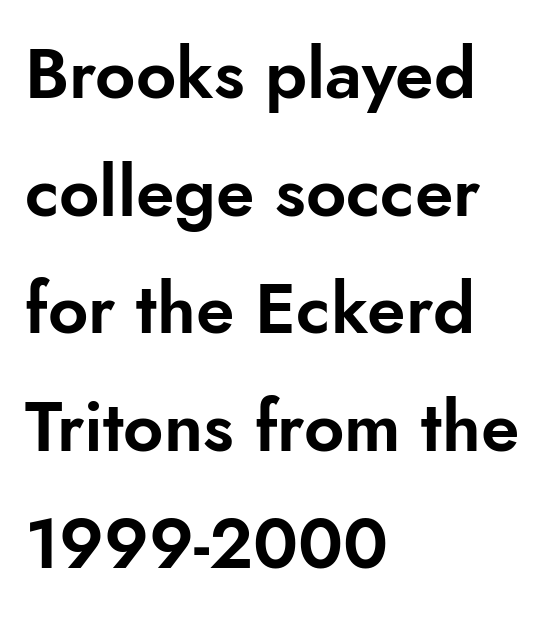
The image shows 70 px sans-serif type, upright; set left-aligned, normal line spacing (1.68x), normal letter spacing, not underlined; low stroke contrast and a small x-height.
